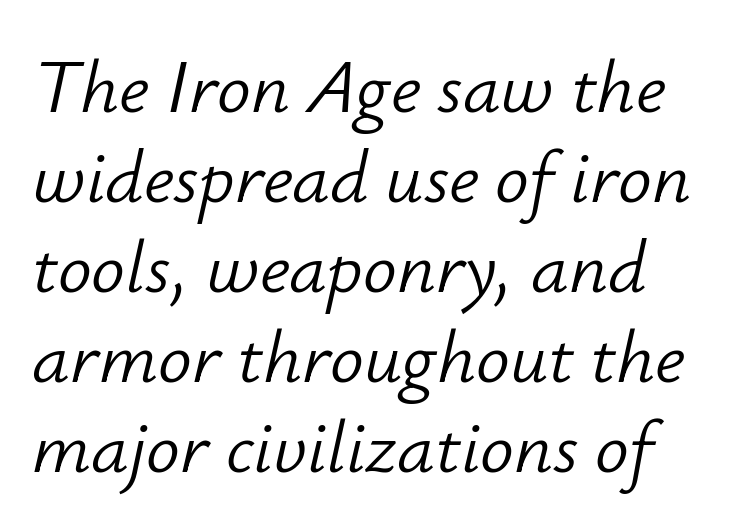
{"italic": "yes", "lean": "right", "slant_degrees": 12, "bold": "no", "weight": "light", "width": "normal", "stroke_contrast": "low", "x_height": "small", "monospaced": "no", "underline": "no", "line_spacing_ratio": 1.2, "letter_spacing": "normal", "letter_spacing_em": 0.0, "glyph_px": 75}
